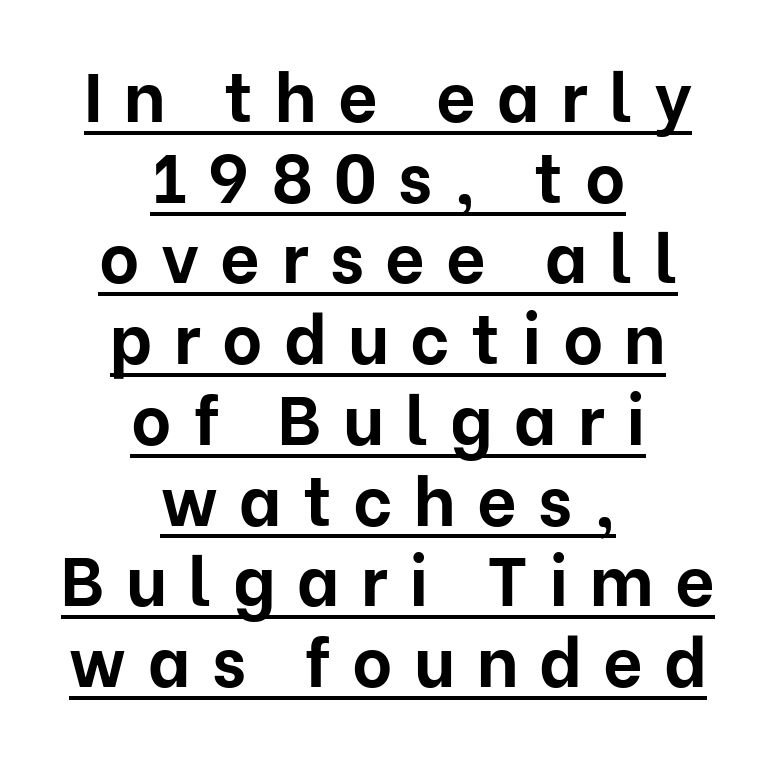
{"serif": "no", "italic": "no", "bold": "yes", "weight": "bold", "width": "normal", "stroke_contrast": "low", "x_height": "medium", "monospaced": "no", "underline": "yes", "align": "center", "line_spacing_ratio": 1.17, "letter_spacing": "wide", "letter_spacing_em": 0.31, "glyph_px": 69}
